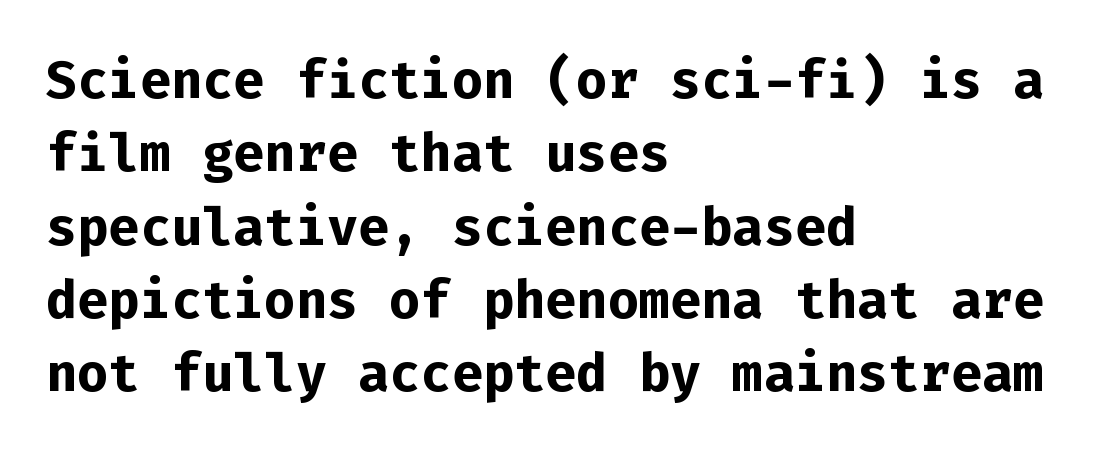
A typesetter would call this leading conventional body-copy spacing. Does the weight exceed regular? Yes, all the way to bold. The paragraph shown leans on its left margin. Check the space under the baseline: it is left empty.
